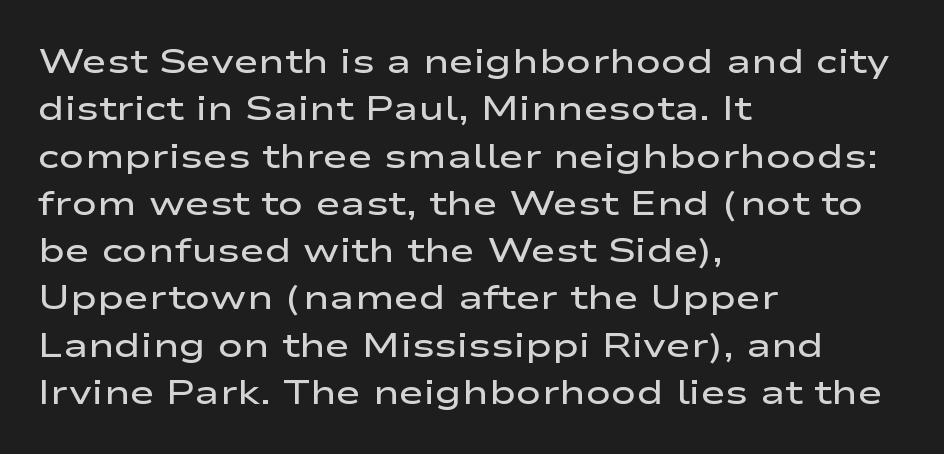
Q: Is the text bold? A: Semi-bold.
Q: Is the text italic (slanted)? A: No, it is upright.
Q: Is the typeface a serif or a sans-serif typeface? A: Sans-serif.
Q: Is the text underlined? A: No.
Q: How is the paragraph aligned? A: Left-aligned.
Q: Is the spacing between letters normal or unusually wide? A: Normal.
Q: Is the spacing between lines tight, normal or loose? A: Normal.
Q: Width (condensed, normal, or wide)? A: Wide.
Q: Stroke contrast? A: Low.
Q: x-height? A: Medium.
Q: Monospaced? A: No.
